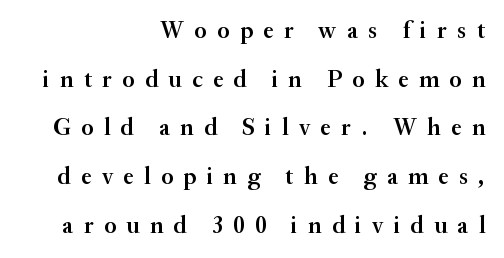
{"italic": "no", "bold": "semi", "underline": "no", "align": "right", "line_spacing": "loose", "line_spacing_ratio": 2.03, "letter_spacing": "wide", "letter_spacing_em": 0.43, "glyph_px": 24}
